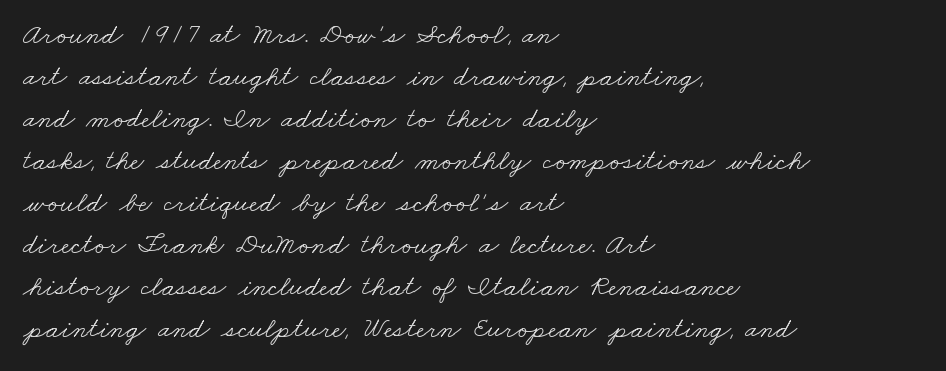
{"serif": "yes", "bold": "no", "weight": "light", "width": "wide", "stroke_contrast": "low", "x_height": "small", "monospaced": "no", "underline": "no", "align": "left", "line_spacing": "normal", "line_spacing_ratio": 1.45, "letter_spacing": "normal", "letter_spacing_em": 0.0, "glyph_px": 29}
